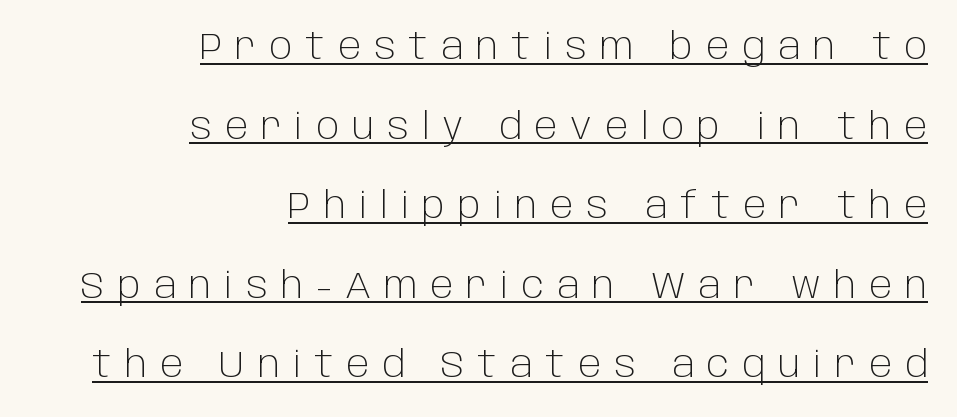
One-word summary of the alignment: right. Compared with undecorated copy, this sample adds a rule below the words. Weight: in the light-to-regular range. Style check: upright. Nope, no serifs anywhere on these letters. Leading is clearly above the norm, producing a sparse column.
